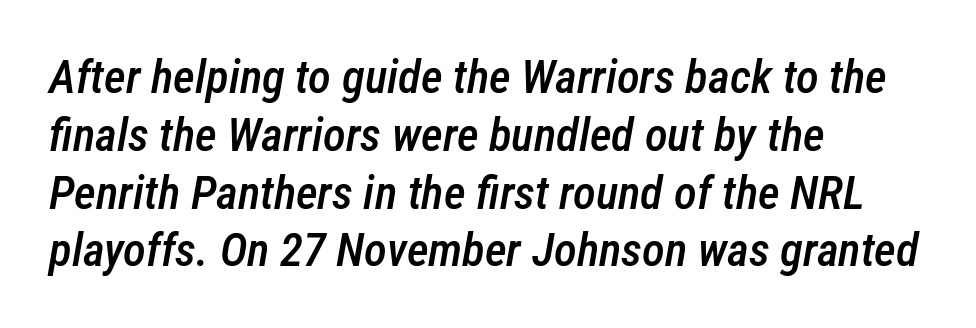
Q: Is the text bold? A: Semi-bold.
Q: Is the text italic (slanted)? A: Yes, it leans right by about 12 degrees.
Q: Is the text underlined? A: No.
Q: How is the paragraph aligned? A: Left-aligned.
Q: Is the spacing between letters normal or unusually wide? A: Normal.
Q: Width (condensed, normal, or wide)? A: Condensed.
Q: Stroke contrast? A: Low.
Q: x-height? A: Medium.
Q: Monospaced? A: No.
